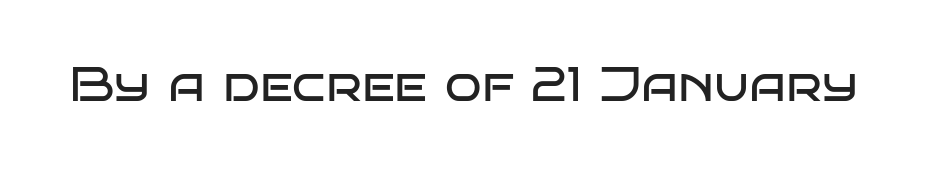
{"serif": "no", "italic": "no", "bold": "no", "weight": "regular", "width": "wide", "stroke_contrast": "low", "x_height": "large", "monospaced": "no", "underline": "no", "letter_spacing": "normal", "letter_spacing_em": 0.0, "glyph_px": 48}
